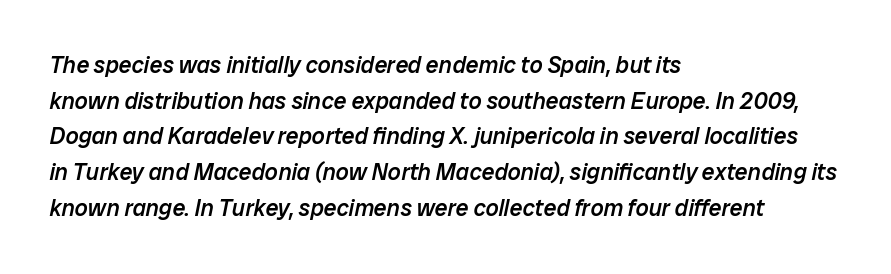
The image shows 23 px text type, italic (leaning right); set left-aligned, normal line spacing (1.55x), normal letter spacing, not underlined.
